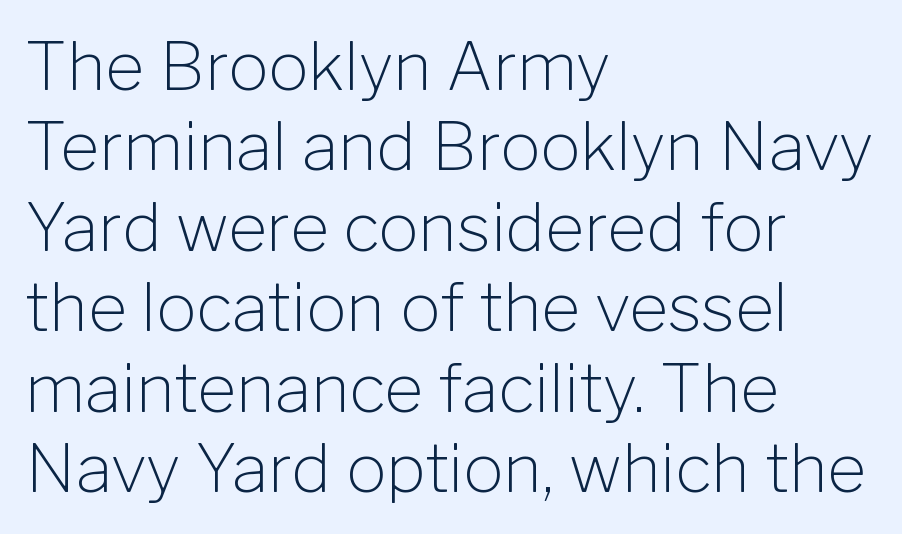
{"serif": "no", "italic": "no", "bold": "no", "weight": "light", "width": "normal", "stroke_contrast": "low", "x_height": "medium", "monospaced": "no", "underline": "no", "align": "left", "line_spacing_ratio": 1.2, "letter_spacing": "normal", "letter_spacing_em": 0.0, "glyph_px": 67}
